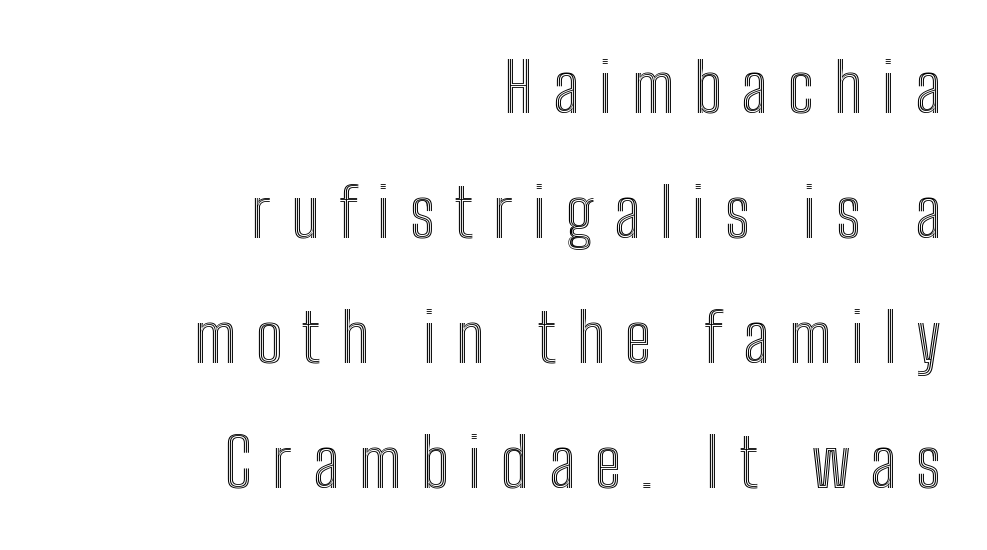
The type is letterspaced generously, with wide tracking. Beneath every word, the page is bare. Tall strokes in this sample are plumb rather than angled. Note the varied advance widths — an 'i' is clearly narrower than an 'm'. The ragged edge is on the left, which tells us the setting is flush right.
